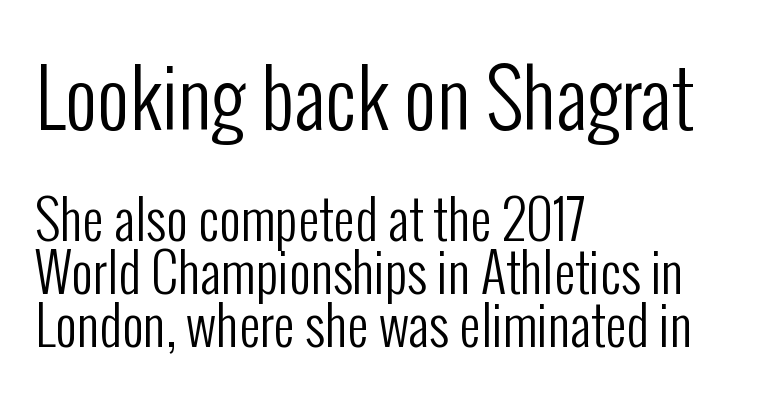
{"serif": "no", "italic": "no", "bold": "no", "weight": "regular", "width": "condensed", "stroke_contrast": "low", "x_height": "medium", "monospaced": "no", "underline": "no", "align": "left", "line_spacing": "tight", "line_spacing_ratio": 1.0, "letter_spacing": "normal", "letter_spacing_em": 0.0, "larger_block": "first", "size_ratio": 1.49, "glyph_px": 79}
